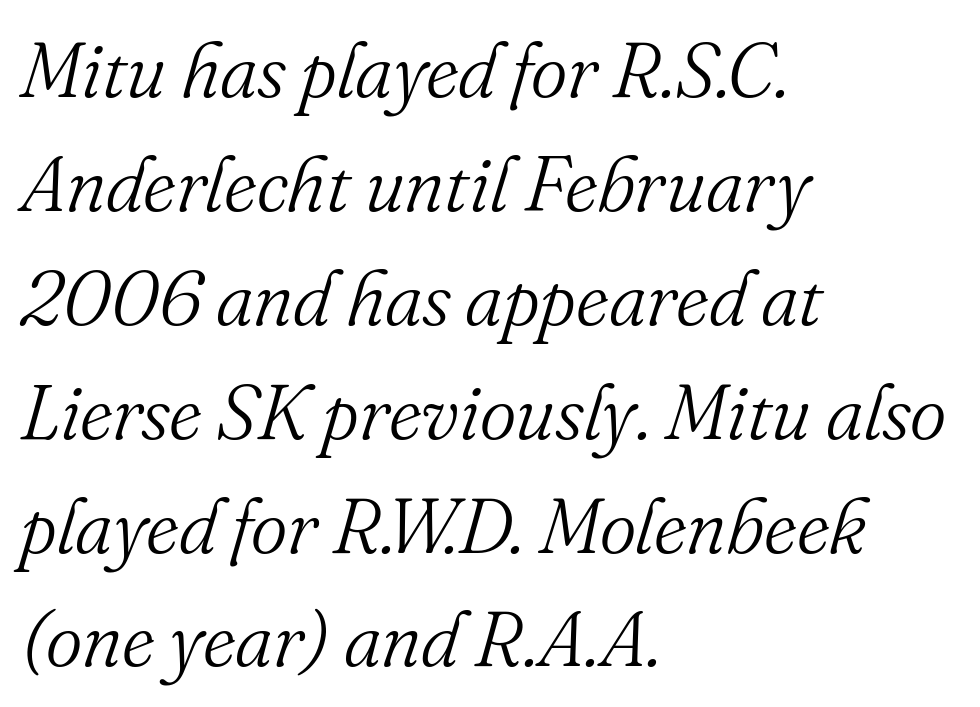
Reading down the block, your eye returns to a fixed left position each line. Underline: absent. There's an unmistakable incline to the writing here. The face used here is seriffed, in the tradition of book romans.
